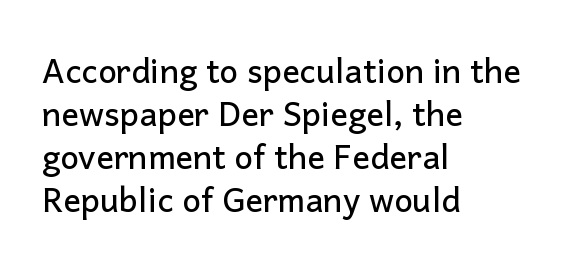
The image shows 33 px sans-serif type, upright; set left-aligned, normal line spacing (1.3x), normal letter spacing, not underlined; low stroke contrast and a medium x-height.
